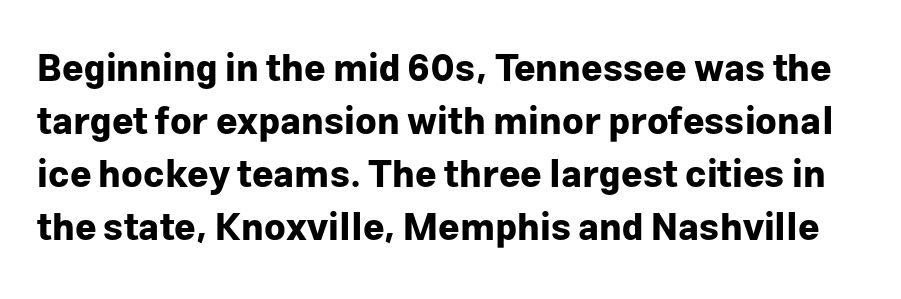
Q: Is the text bold? A: Yes.
Q: Is the text italic (slanted)? A: No, it is upright.
Q: Is the typeface a serif or a sans-serif typeface? A: Sans-serif.
Q: Is the text underlined? A: No.
Q: Is the spacing between letters normal or unusually wide? A: Normal.
Q: Is the spacing between lines tight, normal or loose? A: Normal.
Q: Width (condensed, normal, or wide)? A: Normal.
Q: Stroke contrast? A: Low.
Q: x-height? A: Medium.
Q: Monospaced? A: No.
